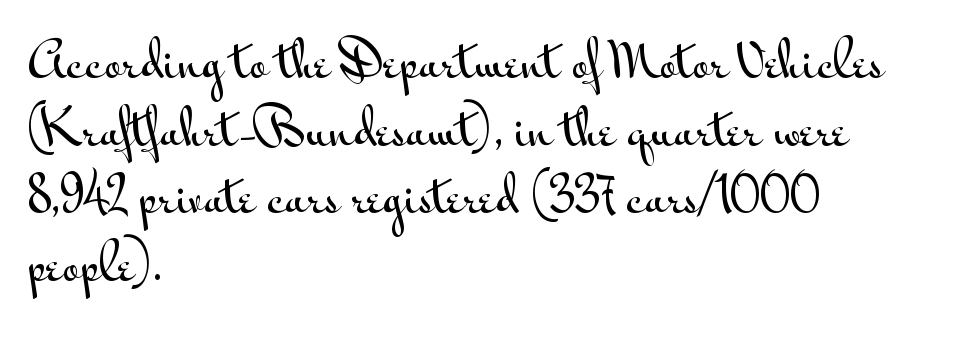
{"serif": "no", "width": "wide", "stroke_contrast": "medium", "x_height": "small", "monospaced": "no", "underline": "no", "align": "left", "line_spacing": "normal", "line_spacing_ratio": 1.44, "letter_spacing": "normal", "letter_spacing_em": 0.0, "glyph_px": 47}
